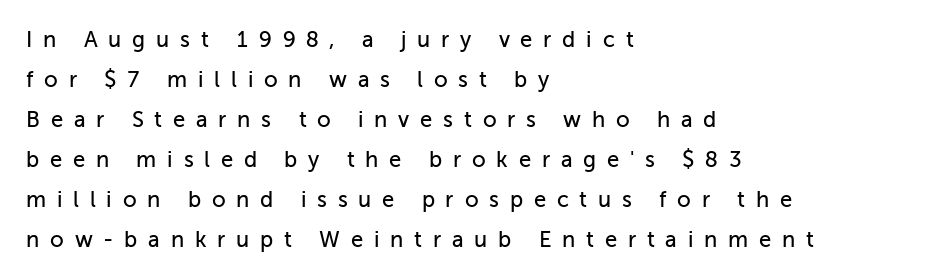
The image shows 22 px text type, upright; set left-aligned, line spacing 1.82x, unusually wide letter spacing (+0.49 em), not underlined.
